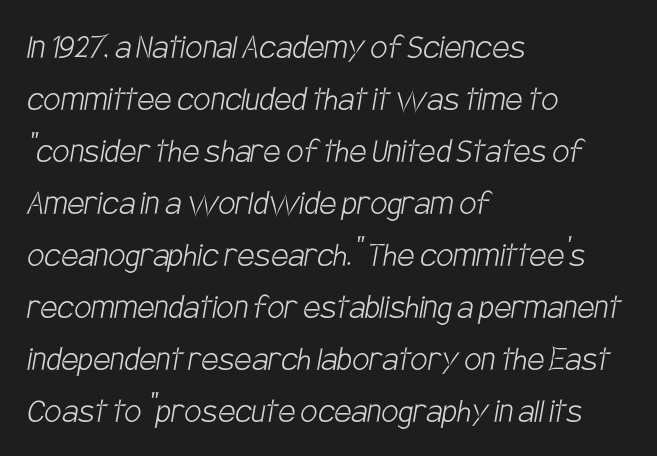
Q: Is the text bold? A: No.
Q: Is the typeface a serif or a sans-serif typeface? A: Sans-serif.
Q: Is the text underlined? A: No.
Q: How is the paragraph aligned? A: Left-aligned.
Q: Is the spacing between letters normal or unusually wide? A: Normal.
Q: Is the spacing between lines tight, normal or loose? A: Normal.
Q: Width (condensed, normal, or wide)? A: Condensed.
Q: Stroke contrast? A: Low.
Q: x-height? A: Large.
Q: Monospaced? A: No.
